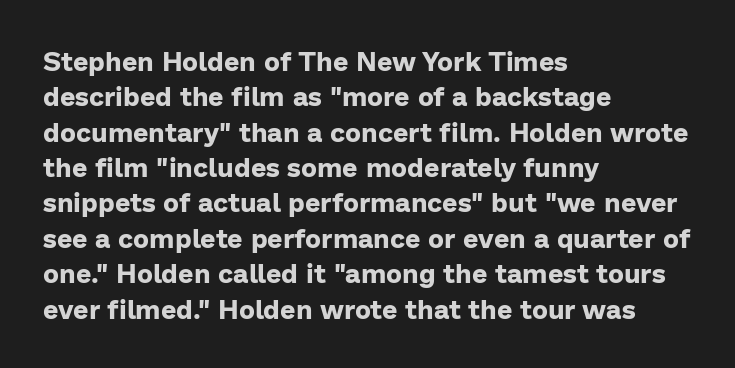
Q: Is the text bold? A: Yes.
Q: Is the text italic (slanted)? A: No, it is upright.
Q: Is the text underlined? A: No.
Q: How is the paragraph aligned? A: Left-aligned.
Q: Is the spacing between letters normal or unusually wide? A: Normal.
Q: Is the spacing between lines tight, normal or loose? A: Normal.
